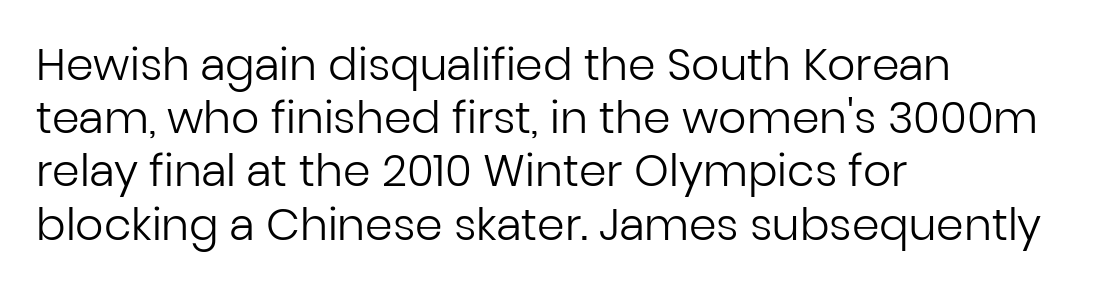
Varying glyph widths throughout — classic text-font behaviour. The typesetting does not lean heavy: it is not bold. To sum up the face: it is a sans, with no serifs. Style check: upright. This rendering features lettering with no underline.
